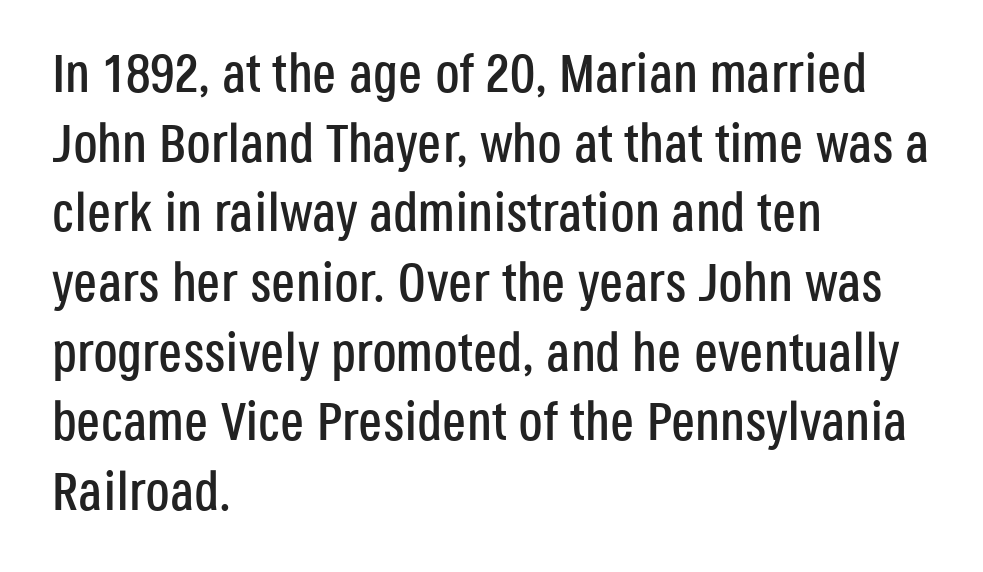
{"serif": "no", "italic": "no", "width": "condensed", "stroke_contrast": "low", "x_height": "large", "monospaced": "no", "underline": "no", "align": "left", "line_spacing": "normal", "line_spacing_ratio": 1.29, "letter_spacing": "normal", "letter_spacing_em": 0.0, "glyph_px": 54}
